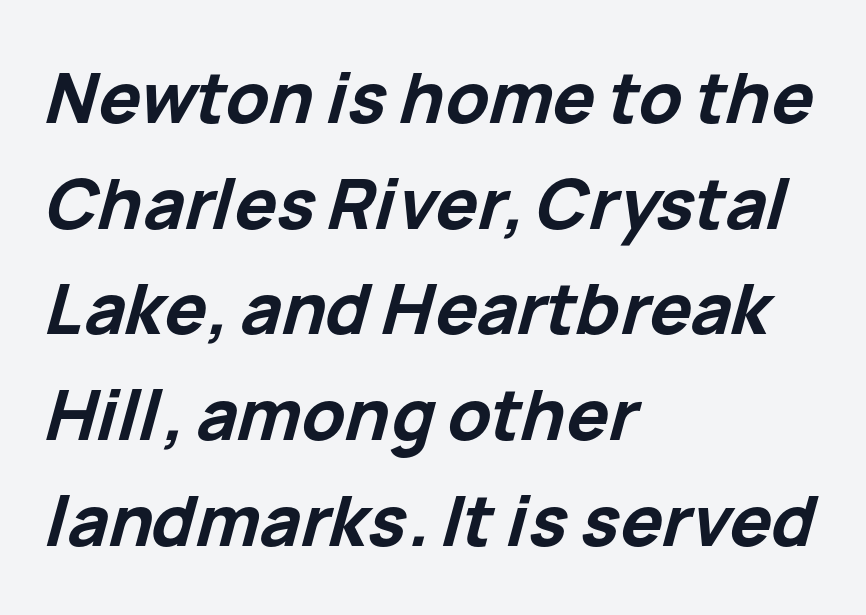
The image shows 70 px bold type, italic (leaning right); set left-aligned, normal line spacing (1.51x), normal letter spacing, not underlined; low stroke contrast and a medium x-height.
